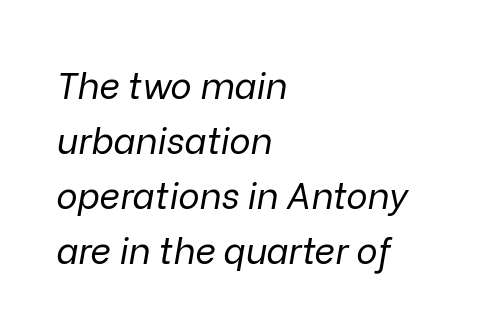
Q: Is the text bold? A: No.
Q: Is the text italic (slanted)? A: Yes, it leans right by about 9 degrees.
Q: Is the text underlined? A: No.
Q: How is the paragraph aligned? A: Left-aligned.
Q: Is the spacing between letters normal or unusually wide? A: Normal.
Q: Is the spacing between lines tight, normal or loose? A: Normal.
Q: Width (condensed, normal, or wide)? A: Normal.
Q: Stroke contrast? A: Low.
Q: x-height? A: Medium.
Q: Monospaced? A: No.
